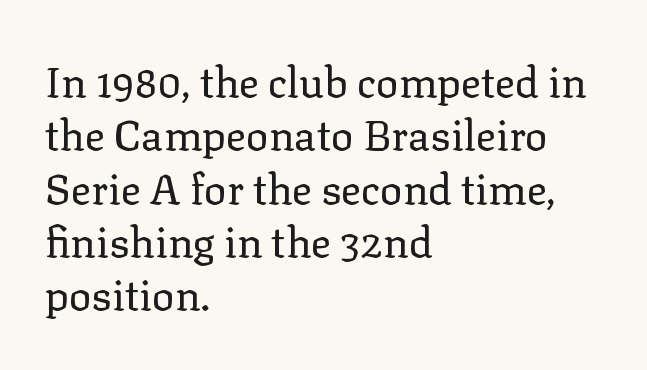
The image shows 42 px regular-weight serif type, upright; set left-aligned, normal line spacing (1.27x), normal letter spacing, not underlined; low stroke contrast and a medium x-height.
